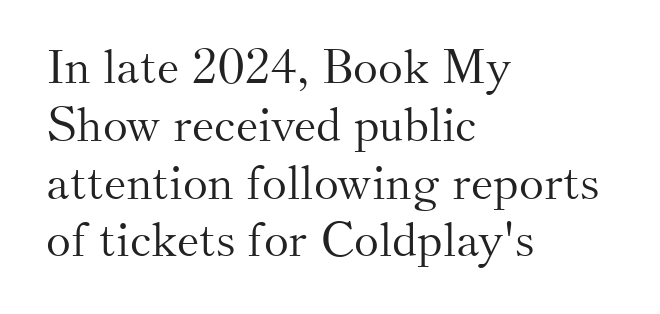
The image shows 47 px light serif type, upright; set left-aligned, line spacing 1.23x, normal letter spacing, not underlined; medium stroke contrast and a small x-height.
